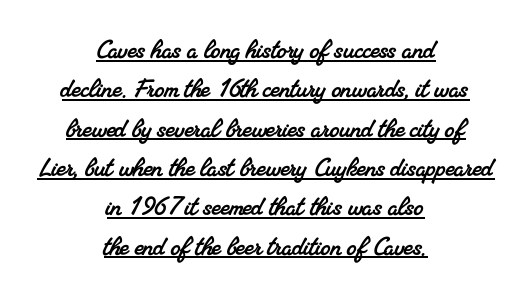
Does the copy run flush right? No — it is centered line by line. A typesetter would label this face a serif. The line texture is even and compact thanks to regular tracking. Leading matches the norm, producing a regular column. Looks like someone drew a line under every word here.
